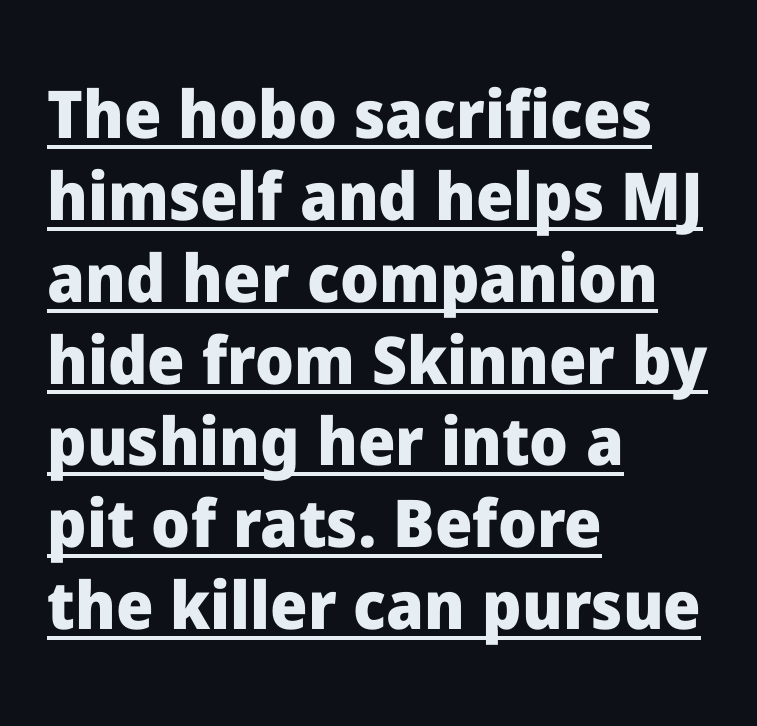
Character widths vary here, with narrow letters taking less room than wide ones. What stands out about the letter spacing? Nothing — it is the standard amount. Honestly, the underline is the first thing you notice here. The characters display no serif detailing; their extremities are plain. Do the letters lean? They stand straight.
